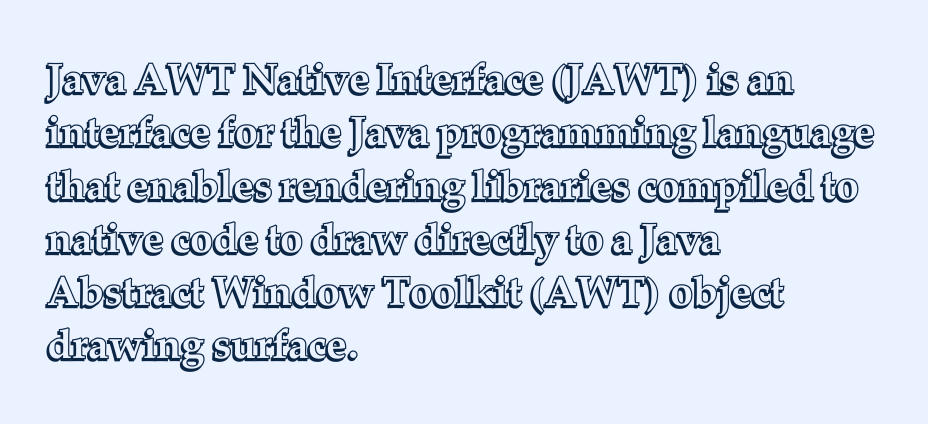
The glyphs are unaccompanied by any horizontal stroke below them. Nope, not italic — everything's standing straight. The line-height multiplier appears to be the usual default. Compared with a centered layout, this one pins lines to the left instead. Spacing verdict: proportional, widths tailored to each character.
